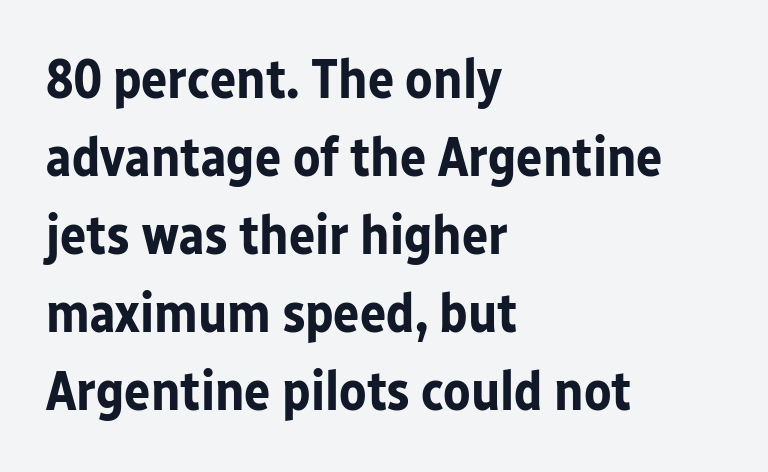
Each letter's strokes conclude bluntly, with no projecting serifs. Unmarked baselines from the first word to the last. Vertically, the passage feels balanced, rows spaced as you'd expect. In terms of letterspacing, this is plain default setting. Compared with a centered layout, this one pins lines to the left instead. The passage shown is typed in a proportional face where columns would drift.
